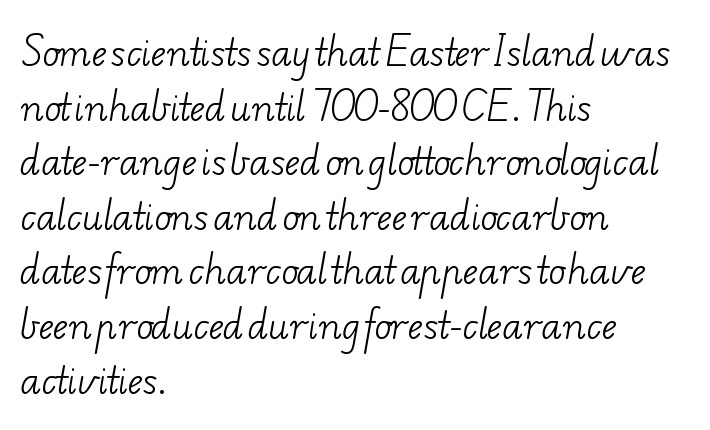
Just letters on the line, the space beneath them empty. Line beginnings align vertically; line endings do not. Normally led — the rows are evenly, conventionally spaced. Serif or sans? Serif — the stroke terminals have little feet.
